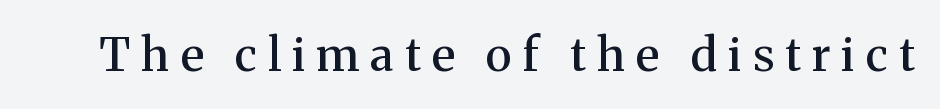
Q: Is the text bold? A: Semi-bold.
Q: Is the text italic (slanted)? A: No, it is upright.
Q: Is the typeface a serif or a sans-serif typeface? A: Serif.
Q: Is the text underlined? A: No.
Q: Is the spacing between letters normal or unusually wide? A: Unusually wide.
Q: Width (condensed, normal, or wide)? A: Normal.
Q: Stroke contrast? A: Medium.
Q: x-height? A: Medium.
Q: Monospaced? A: No.
